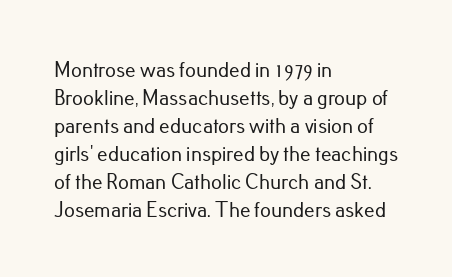
The image shows 21 px text type, upright; set left-aligned, normal line spacing (1.33x), normal letter spacing, not underlined.
